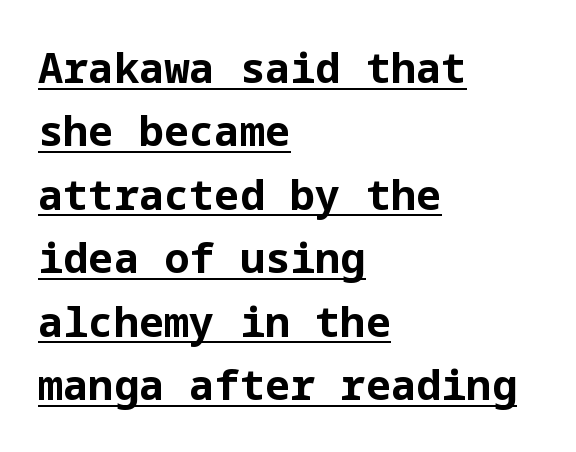
{"serif": "no", "italic": "no", "bold": "yes", "weight": "bold", "width": "normal", "stroke_contrast": "low", "x_height": "medium", "underline": "yes", "align": "left", "line_spacing": "normal", "line_spacing_ratio": 1.51, "letter_spacing": "normal", "letter_spacing_em": 0.0, "glyph_px": 42}
